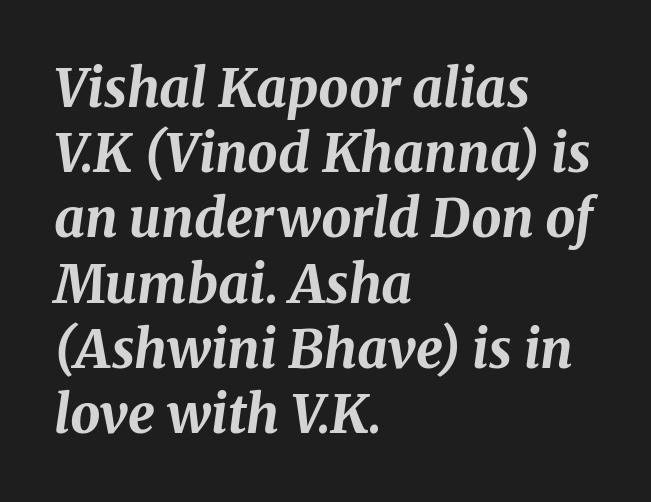
Compared with typical body copy, the letter spacing here is the same. The text block is weighted toward the left margin, trailing off unevenly rightward. Heavy-handed strokes throughout: this text is bold. Honestly, there is no underline to notice here at all. Looks like regular typesetting: each glyph gets only the width it needs.
